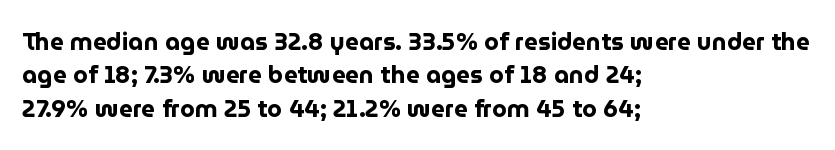
{"italic": "no", "bold": "yes", "underline": "no", "align": "left", "line_spacing": "normal", "line_spacing_ratio": 1.39, "letter_spacing": "normal", "letter_spacing_em": 0.0, "glyph_px": 24}
